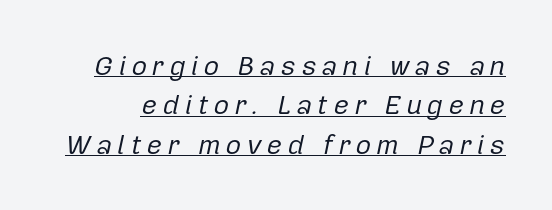
Q: Is the text bold? A: No.
Q: Is the text italic (slanted)? A: Yes, it leans right by about 12 degrees.
Q: Is the text underlined? A: Yes.
Q: Is the spacing between lines tight, normal or loose? A: Normal.
